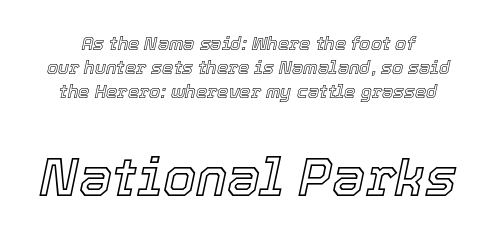
The space beneath each line is pristine and unruled. Scale increases going downward across the two blocks. No extra tracking has been applied to these lines. One glance says typical: line gaps are just what's usual. Varying glyph widths throughout — classic text-font behaviour. Slanted lettering throughout.
